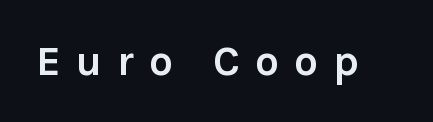
Think of a printed novel: that variable character pitch is what you see here. The font's upright variant was chosen for this text. Check the space under the baseline: it is left empty. Each glyph is drawn with heavy, bold strokes. Does extra space separate the letters? Yes, quite a lot of it. The passage shown is typeset with a sans-serif family.
